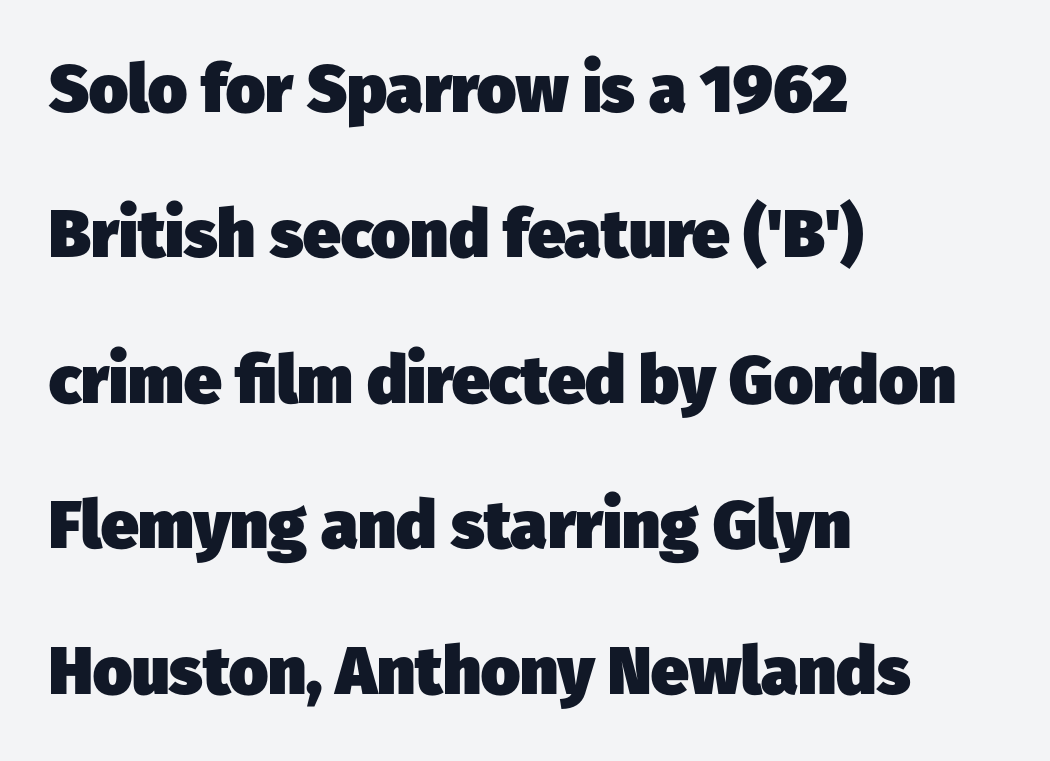
{"serif": "no", "bold": "yes", "weight": "heavy", "width": "normal", "stroke_contrast": "low", "x_height": "medium", "monospaced": "no", "underline": "no", "align": "left", "line_spacing": "loose", "line_spacing_ratio": 2.17, "letter_spacing": "normal", "letter_spacing_em": 0.0, "glyph_px": 67}
